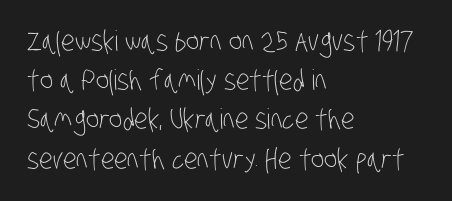
Q: Is the text bold? A: No.
Q: Is the typeface a serif or a sans-serif typeface? A: Sans-serif.
Q: Is the text underlined? A: No.
Q: How is the paragraph aligned? A: Left-aligned.
Q: Is the spacing between letters normal or unusually wide? A: Normal.
Q: Is the spacing between lines tight, normal or loose? A: Normal.
Q: Width (condensed, normal, or wide)? A: Condensed.
Q: Stroke contrast? A: Low.
Q: x-height? A: Large.
Q: Monospaced? A: No.
